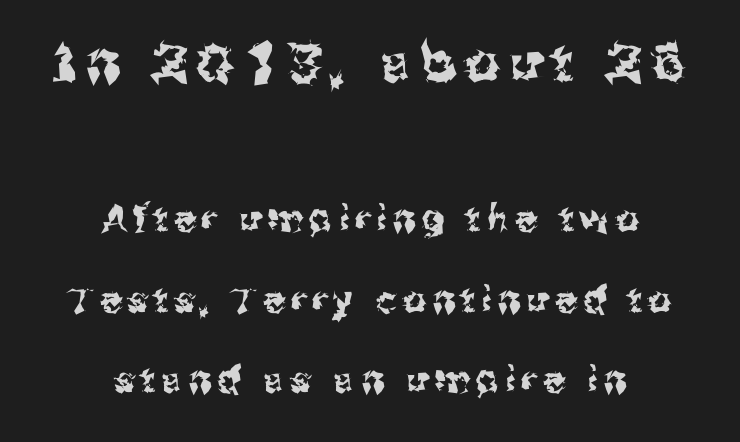
The space directly below the letters is spotless. Which of the two is more prominent by size? The first, at the top. Posture: vertical. This sample trades compactness for vertical openness between lines. The face used here is a sans, in the tradition of grotesques and geometrics.
